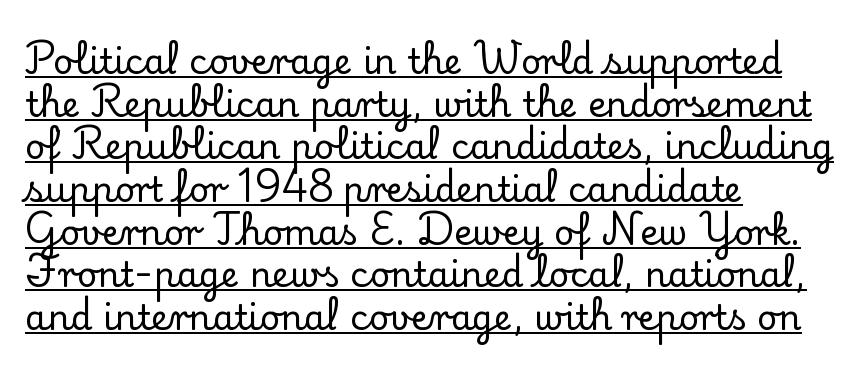
The image shows 35 px serif type, upright; set left-aligned, line spacing 1.22x, normal letter spacing, underlined; low stroke contrast and a small x-height.
